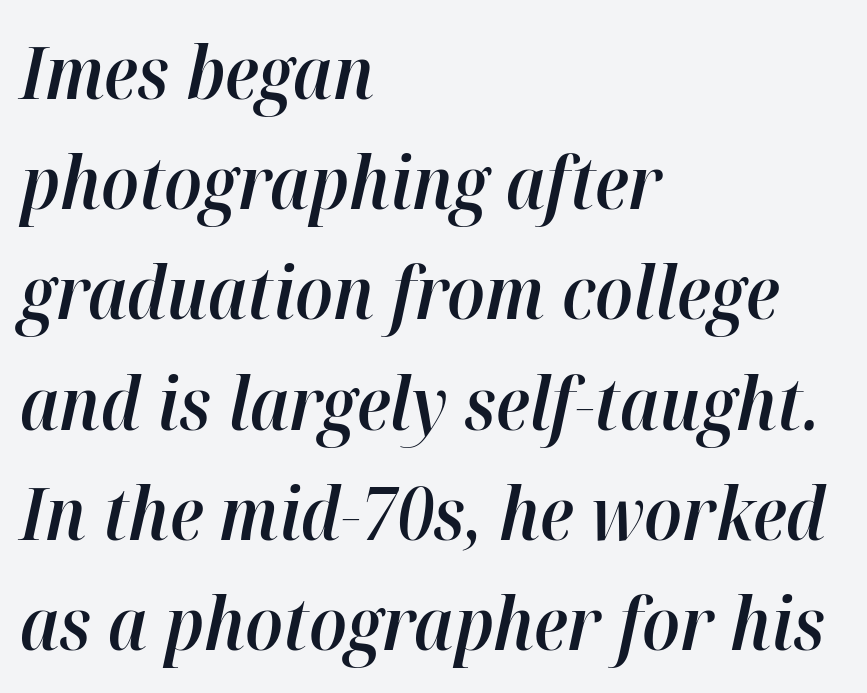
The image shows 73 px semibold type, italic (leaning right); set left-aligned, normal line spacing (1.51x), normal letter spacing, not underlined; high stroke contrast and a medium x-height.
